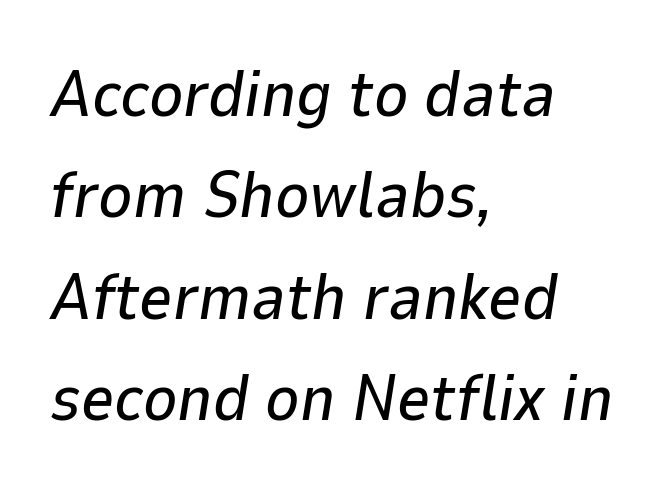
The rendering anchors every line to the left-hand side. Is this a fixed-width face? No — the glyphs have proportional, varying widths. Compared with ordinary roman type, these characters are visibly tilted. In terms of letterspacing, this is plain default setting.
